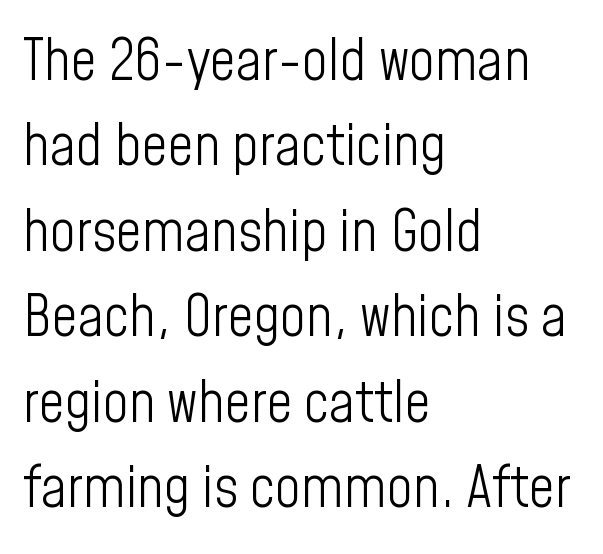
The image shows 57 px light, condensed sans-serif type, upright; set left-aligned, normal line spacing (1.5x), normal letter spacing, not underlined; low stroke contrast and a medium x-height.
